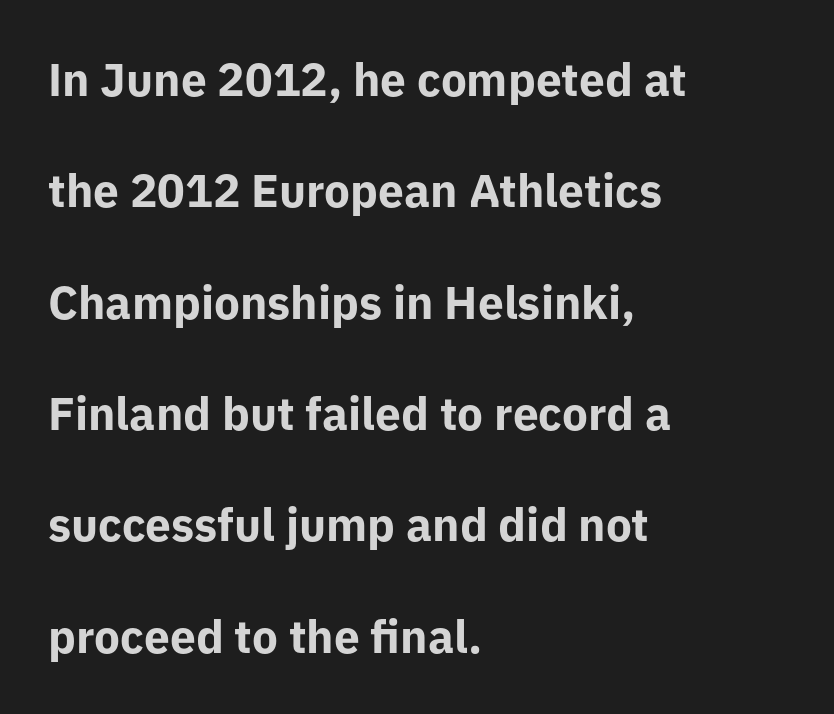
{"serif": "no", "italic": "no", "bold": "yes", "weight": "bold", "width": "normal", "stroke_contrast": "low", "x_height": "medium", "monospaced": "no", "underline": "no", "align": "left", "line_spacing": "loose", "line_spacing_ratio": 2.42, "letter_spacing": "normal", "letter_spacing_em": 0.0, "glyph_px": 46}
